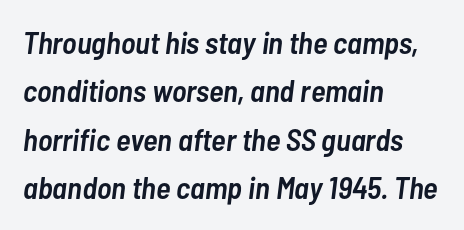
The image shows 31 px semibold, condensed type, italic (leaning right); set left-aligned, normal line spacing (1.56x), normal letter spacing, not underlined; low stroke contrast and a medium x-height.
